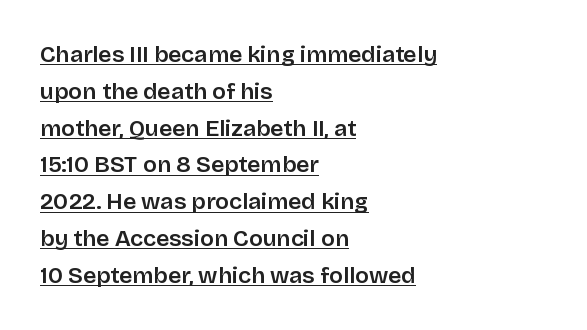
Q: Is the text italic (slanted)? A: No, it is upright.
Q: Is the text underlined? A: Yes.
Q: How is the paragraph aligned? A: Left-aligned.
Q: Is the spacing between letters normal or unusually wide? A: Normal.
Q: Is the spacing between lines tight, normal or loose? A: Normal.
